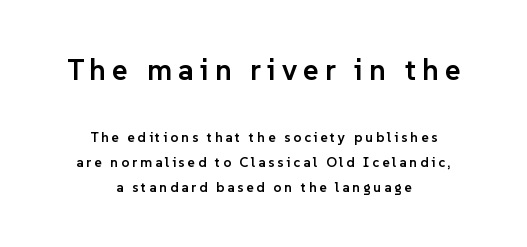
The image shows 30 px semibold sans-serif type, upright; set centered, line spacing 1.8x, unusually wide letter spacing (+0.2 em), not underlined; the first (top) block is 2.14x larger; low stroke contrast and a medium x-height.
